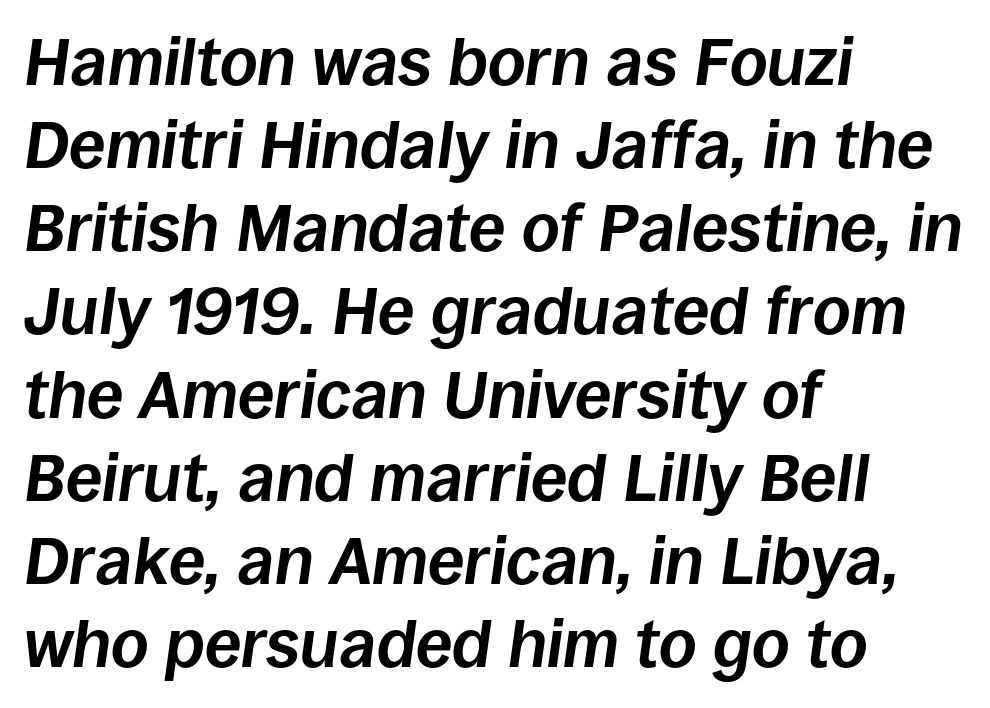
The tracking reads as untouched default to a designer's eye. The lines are quadded left. Notice how the stems are inclined rather than vertical — that's the hallmark of italics. A full-strength bold gives these letters their thick strokes.
